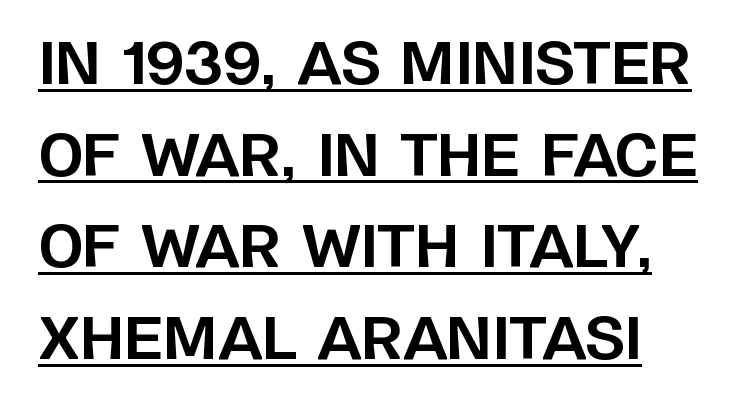
{"serif": "no", "italic": "no", "bold": "yes", "weight": "bold", "width": "normal", "stroke_contrast": "low", "x_height": "large", "monospaced": "no", "underline": "yes", "line_spacing": "normal", "line_spacing_ratio": 1.58, "letter_spacing": "normal", "letter_spacing_em": 0.0, "glyph_px": 58}
